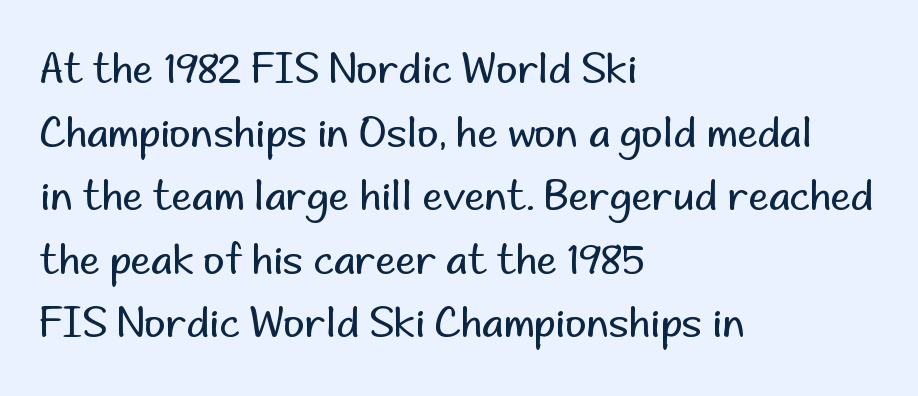
The axis of the letterforms is exactly vertical. Letter spacing: default. Font category for this specimen: sans-serif. Varying glyph widths throughout — classic text-font behaviour. Visually the block forms a straight wall on the left and a jagged coastline on the right.
